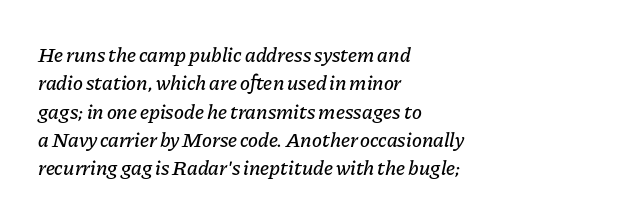
{"italic": "yes", "lean": "right", "slant_degrees": 11, "underline": "no", "align": "left", "line_spacing": "normal", "line_spacing_ratio": 1.35, "letter_spacing": "normal", "letter_spacing_em": 0.0, "glyph_px": 21}
